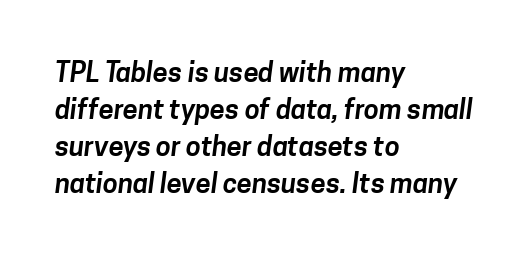
{"underline": "no", "align": "left", "line_spacing": "normal", "line_spacing_ratio": 1.37, "letter_spacing": "normal", "letter_spacing_em": 0.0, "glyph_px": 27}
